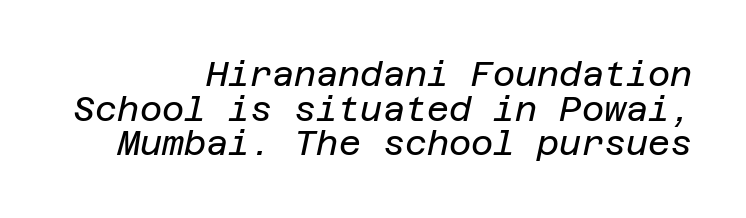
The image shows 34 px regular-weight type, italic (leaning right); set right-aligned, tight line spacing (1.02x), normal letter spacing, not underlined; low stroke contrast and a large x-height.
